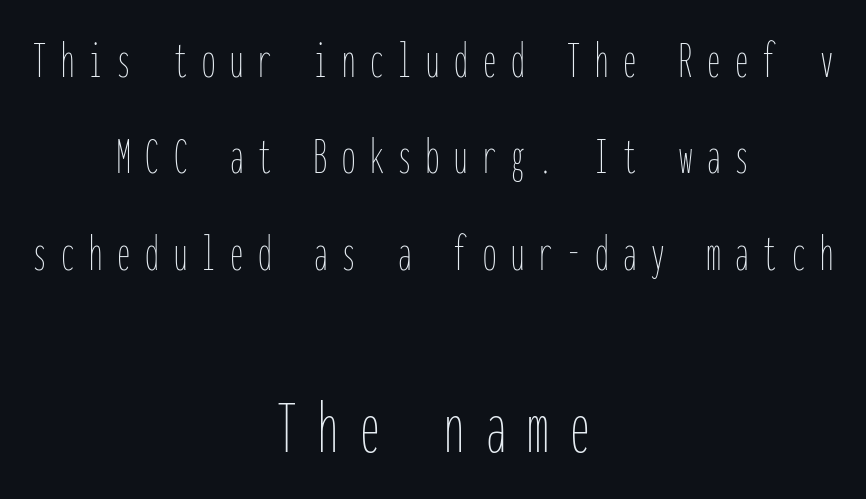
The image shows 79 px thin, condensed type, upright, monospaced; set centered, line spacing 1.82x, unusually wide letter spacing (+0.28 em), not underlined; the second (bottom) block is 1.49x larger; low stroke contrast and a medium x-height.
